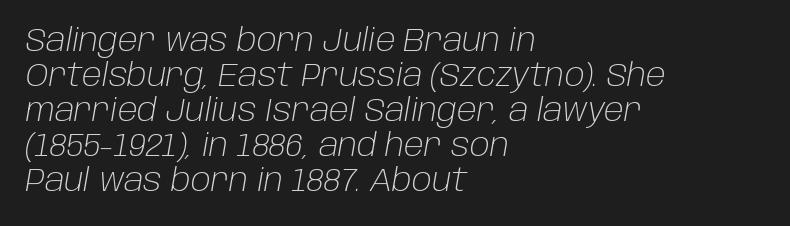
The image shows 31 px light type, italic (leaning right); set left-aligned, tight line spacing (1.13x), normal letter spacing, not underlined; low stroke contrast and a large x-height.
